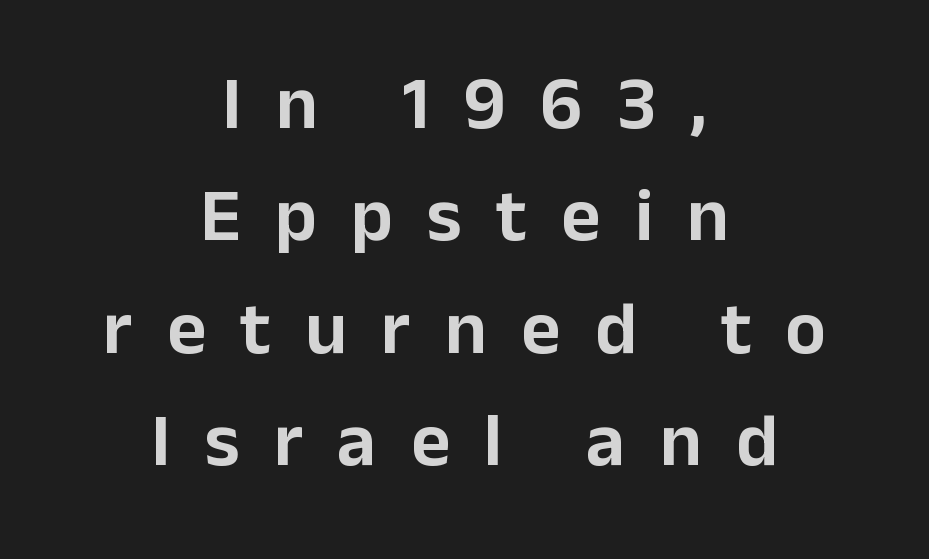
{"serif": "no", "italic": "no", "width": "normal", "stroke_contrast": "low", "x_height": "medium", "monospaced": "no", "underline": "no", "align": "center", "line_spacing": "normal", "line_spacing_ratio": 1.48, "letter_spacing": "wide", "letter_spacing_em": 0.45, "glyph_px": 76}
